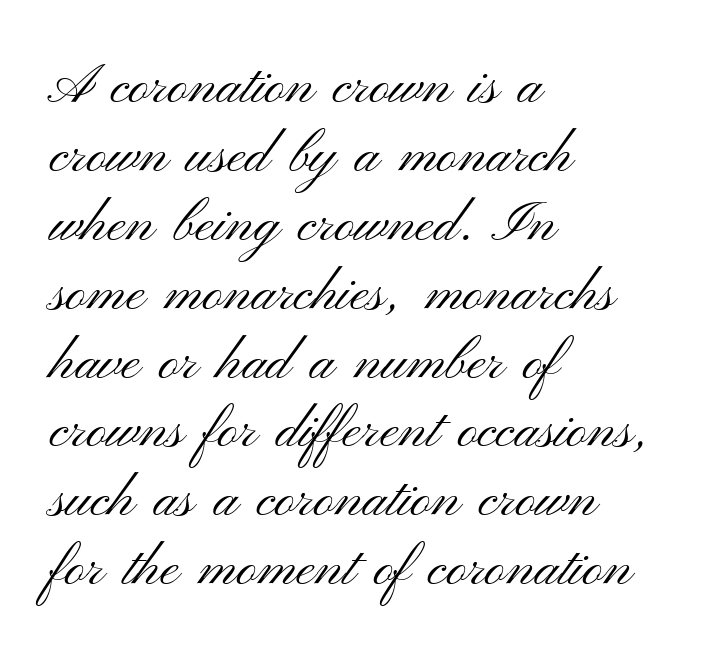
Q: Is the text bold? A: No.
Q: Is the text italic (slanted)? A: Yes.
Q: Is the typeface a serif or a sans-serif typeface? A: Sans-serif.
Q: Is the text underlined? A: No.
Q: How is the paragraph aligned? A: Left-aligned.
Q: Is the spacing between letters normal or unusually wide? A: Normal.
Q: Width (condensed, normal, or wide)? A: Wide.
Q: Stroke contrast? A: Medium.
Q: x-height? A: Small.
Q: Monospaced? A: No.
